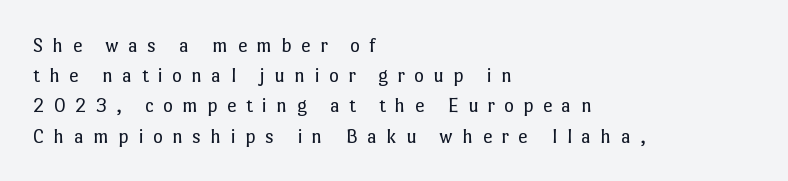
Q: Is the text bold? A: No.
Q: Is the text italic (slanted)? A: No, it is upright.
Q: Is the text underlined? A: No.
Q: How is the paragraph aligned? A: Left-aligned.
Q: Is the spacing between letters normal or unusually wide? A: Unusually wide.
Q: Is the spacing between lines tight, normal or loose? A: Normal.
